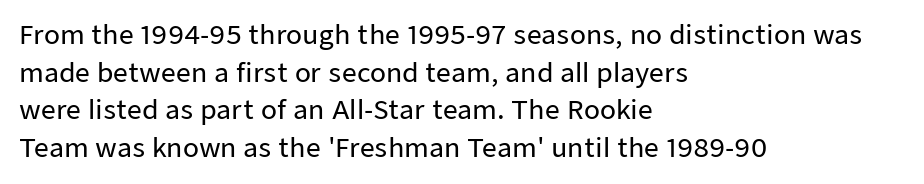
Q: Is the text italic (slanted)? A: No, it is upright.
Q: Is the text underlined? A: No.
Q: How is the paragraph aligned? A: Left-aligned.
Q: Is the spacing between letters normal or unusually wide? A: Normal.
Q: Is the spacing between lines tight, normal or loose? A: Normal.
